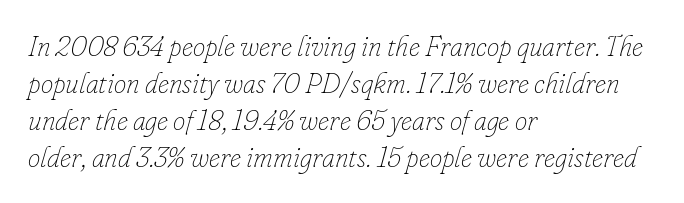
The image shows 28 px thin type, italic (leaning right); set left-aligned, normal line spacing (1.32x), normal letter spacing, not underlined; low stroke contrast and a small x-height.
